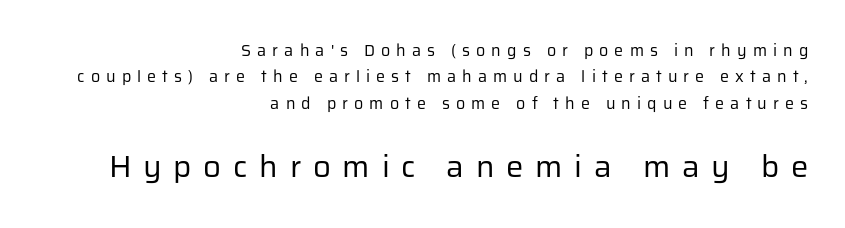
The image shows 31 px regular-weight sans-serif type, upright; set right-aligned, normal line spacing (1.65x), unusually wide letter spacing (+0.38 em), not underlined; the second (bottom) block is 1.94x larger; low stroke contrast and a medium x-height.
